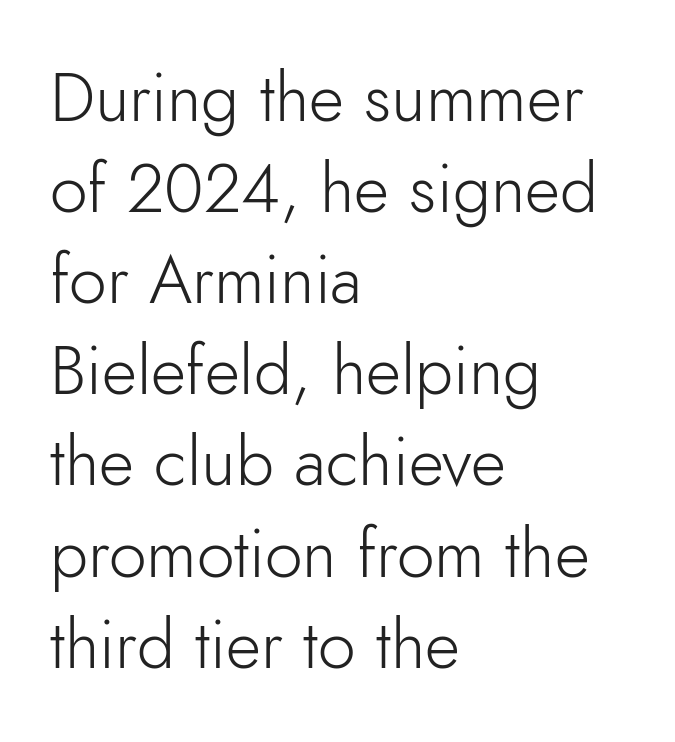
Line spacing here is normal. The string is rendered with underlining switched off. Standard letterfit; no display-style spreading of the glyphs. This rendering employs a face without finishing strokes, i.e., a sans-serif.
